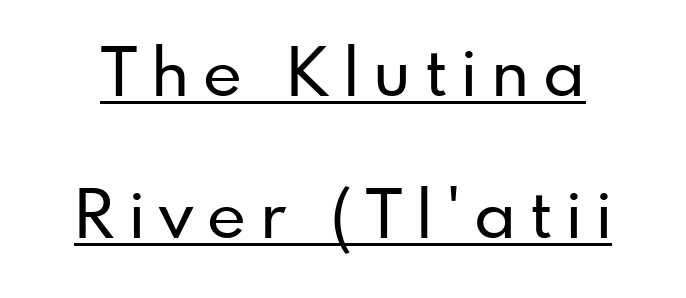
The image shows 67 px sans-serif type, upright; set loose line spacing (2.12x), unusually wide letter spacing (+0.21 em), underlined; low stroke contrast and a small x-height.
